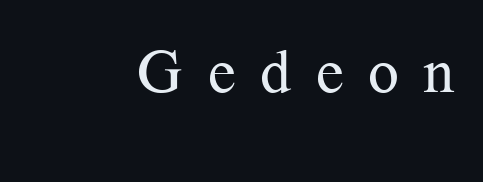
The image shows 61 px regular-weight serif type, upright; set right-aligned, unusually wide letter spacing (+0.4 em), not underlined; medium stroke contrast and a medium x-height.
